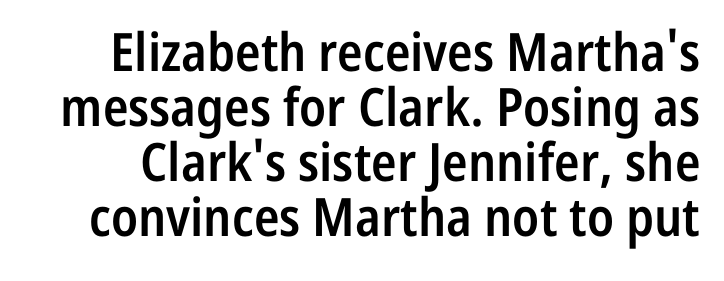
{"serif": "no", "italic": "no", "bold": "semi", "weight": "semibold", "width": "condensed", "stroke_contrast": "low", "x_height": "medium", "monospaced": "no", "underline": "no", "line_spacing": "tight", "line_spacing_ratio": 1.04, "letter_spacing": "normal", "letter_spacing_em": 0.0, "glyph_px": 53}
